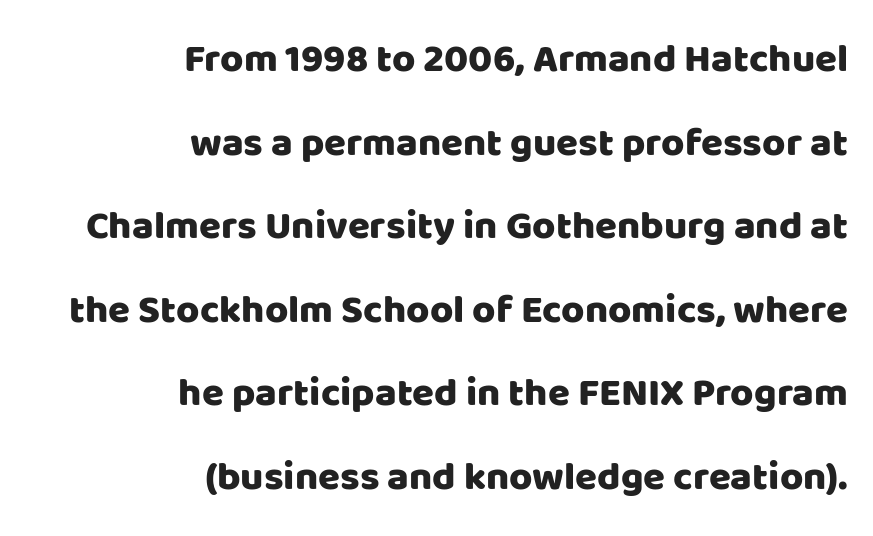
The image shows 40 px sans-serif type, upright; set right-aligned, loose line spacing (2.09x), normal letter spacing, not underlined; low stroke contrast and a large x-height.
